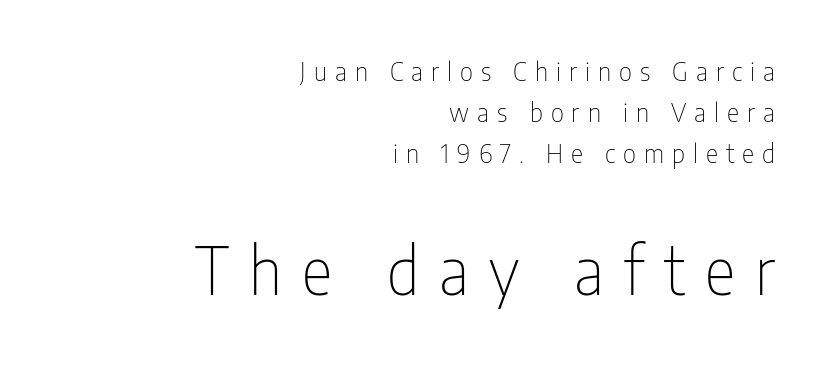
Q: Is the text bold? A: No.
Q: Is the text italic (slanted)? A: No, it is upright.
Q: Is the typeface a serif or a sans-serif typeface? A: Sans-serif.
Q: Is the text underlined? A: No.
Q: How is the paragraph aligned? A: Right-aligned.
Q: Is the spacing between letters normal or unusually wide? A: Unusually wide.
Q: Is the spacing between lines tight, normal or loose? A: Normal.
Q: Which block of text is set in a larger size, the first (top) or the second (bottom)? A: The second (bottom) one.
Q: Width (condensed, normal, or wide)? A: Condensed.
Q: Stroke contrast? A: Low.
Q: x-height? A: Medium.
Q: Monospaced? A: No.
